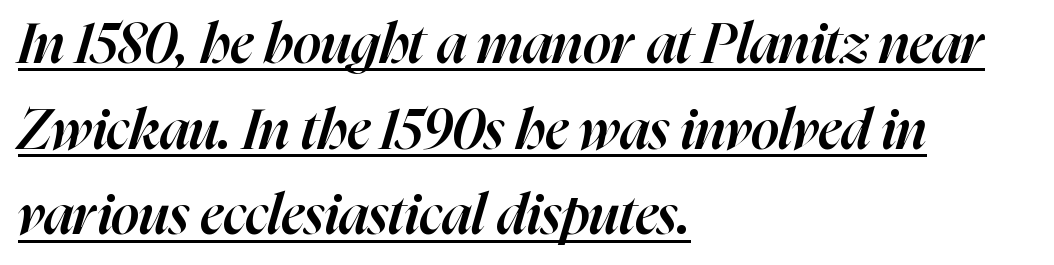
Q: Is the text bold? A: Semi-bold.
Q: Is the text italic (slanted)? A: Yes, it leans right by about 16 degrees.
Q: Is the text underlined? A: Yes.
Q: How is the paragraph aligned? A: Left-aligned.
Q: Is the spacing between letters normal or unusually wide? A: Normal.
Q: Is the spacing between lines tight, normal or loose? A: Normal.
Q: Width (condensed, normal, or wide)? A: Normal.
Q: Stroke contrast? A: High.
Q: x-height? A: Medium.
Q: Monospaced? A: No.
